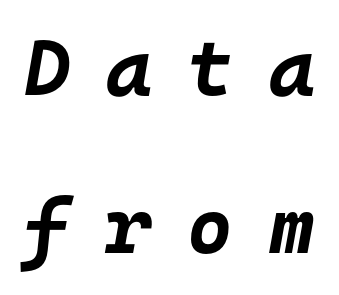
The image shows 78 px bold type, italic (leaning right), monospaced; set loose line spacing (2.03x), unusually wide letter spacing (+0.46 em), not underlined; low stroke contrast and a large x-height.
